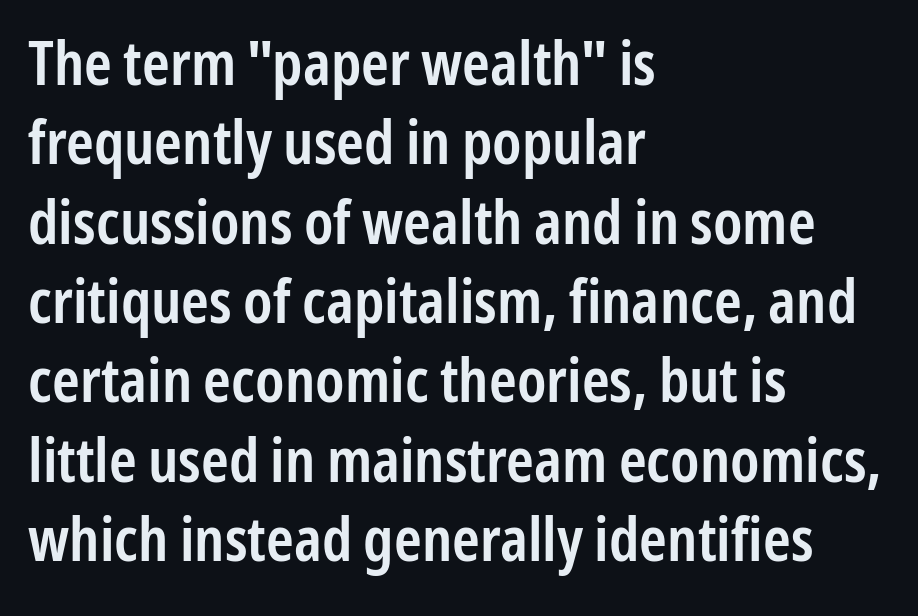
The image shows 62 px semibold, condensed sans-serif type, upright; set left-aligned, normal line spacing (1.28x), normal letter spacing, not underlined; low stroke contrast and a medium x-height.
